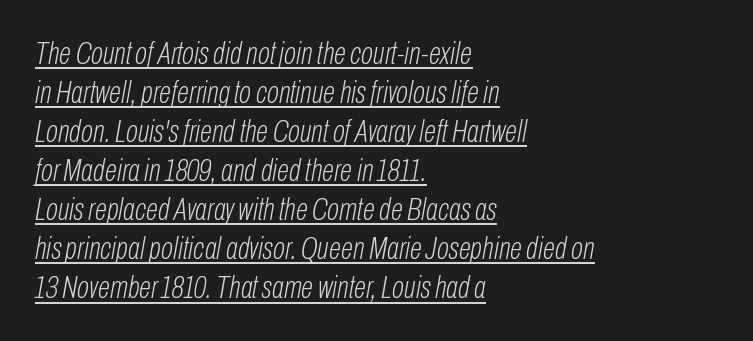
You can see a thin bar hugging the bottom of the glyphs. Character widths vary here, with narrow letters taking less room than wide ones. Stems here are at most as thick as an everyday book face. Does the copy run flush right? No — it runs flush left.
